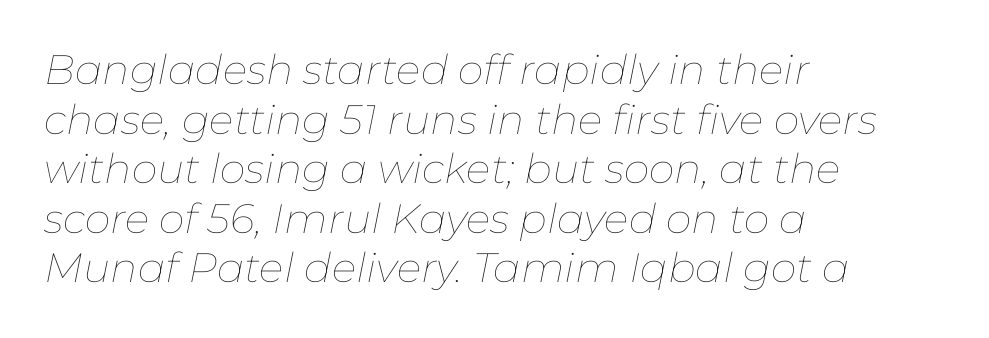
The image shows 41 px thin type, italic (leaning right); set left-aligned, line spacing 1.21x, normal letter spacing, not underlined; low stroke contrast and a medium x-height.
